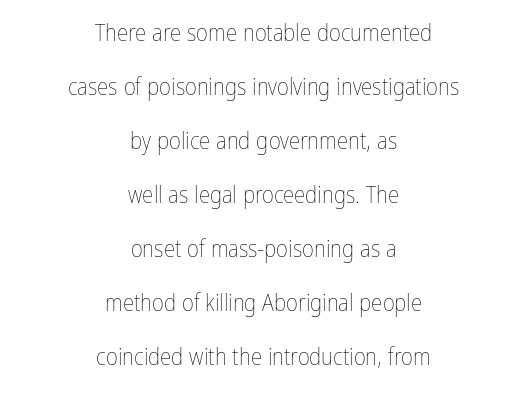
Q: Is the text bold? A: No.
Q: Is the text italic (slanted)? A: No, it is upright.
Q: Is the text underlined? A: No.
Q: How is the paragraph aligned? A: Centered.
Q: Is the spacing between letters normal or unusually wide? A: Normal.
Q: Is the spacing between lines tight, normal or loose? A: Loose.
